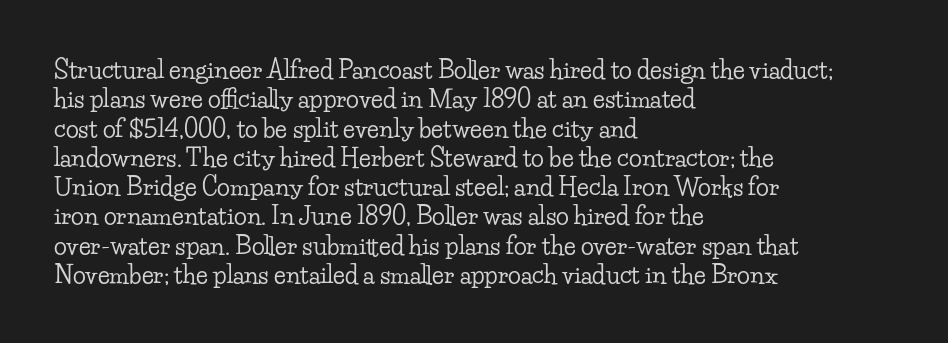
The image shows 24 px text type, upright; set left-aligned, line spacing 1.22x, normal letter spacing, not underlined.
